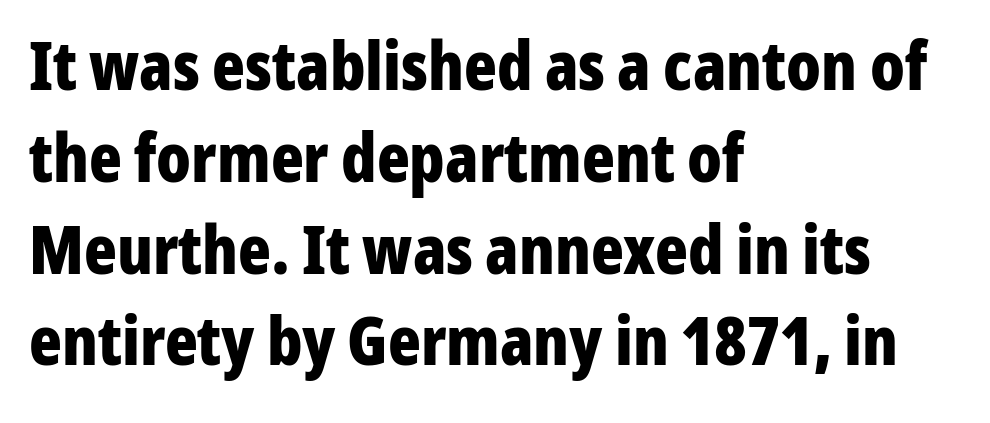
The image shows 68 px bold, condensed sans-serif type, upright; set left-aligned, normal line spacing (1.35x), normal letter spacing, not underlined; low stroke contrast and a medium x-height.
